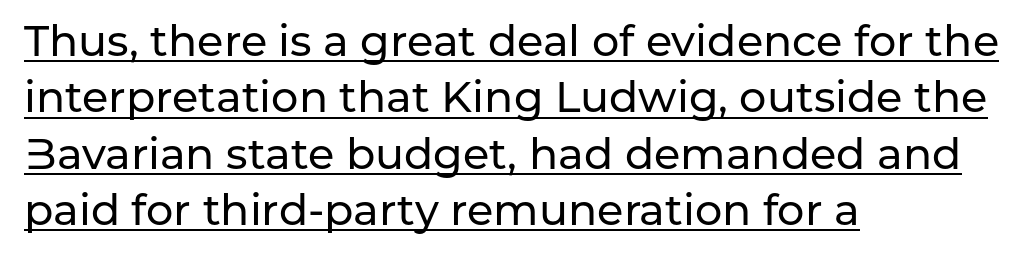
What stands out about the letter spacing? Nothing — it is the standard amount. The characters display no serif detailing; their extremities are plain. This block has exactly the height ordinary leading produces. The letters stand straight up with perfectly vertical stems.
